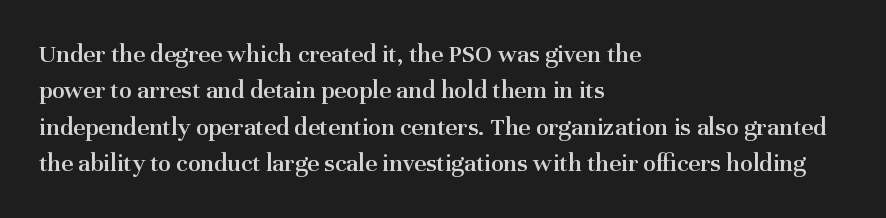
Q: Is the text bold? A: Semi-bold.
Q: Is the text italic (slanted)? A: No, it is upright.
Q: Is the text underlined? A: No.
Q: How is the paragraph aligned? A: Left-aligned.
Q: Is the spacing between letters normal or unusually wide? A: Normal.
Q: Is the spacing between lines tight, normal or loose? A: Normal.
